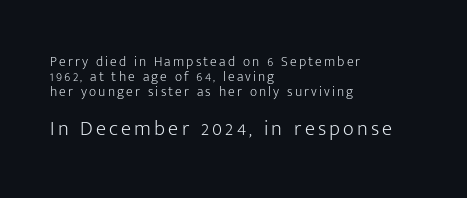
{"italic": "no", "bold": "no", "underline": "no", "align": "left", "line_spacing": "tight", "line_spacing_ratio": 1.06, "larger_block": "second", "size_ratio": 1.5, "glyph_px": 21}
